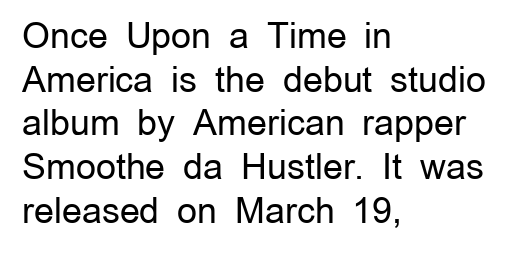
The image shows 35 px regular-weight sans-serif type, upright; set left-aligned, normal line spacing (1.25x), normal letter spacing, not underlined; low stroke contrast and a medium x-height.
